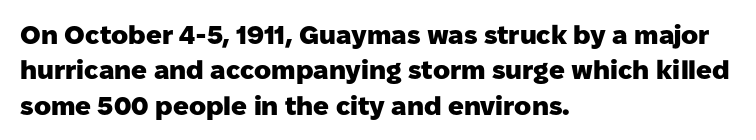
Normally led — the rows are evenly, conventionally spaced. A roman cut, with each character standing at attention. The gaps between neighbouring characters are ordinary and unremarkable. The words here are not underlined. Left-aligned paragraph, ragged on the right. The typesetting leans heavy: a genuine bold.
